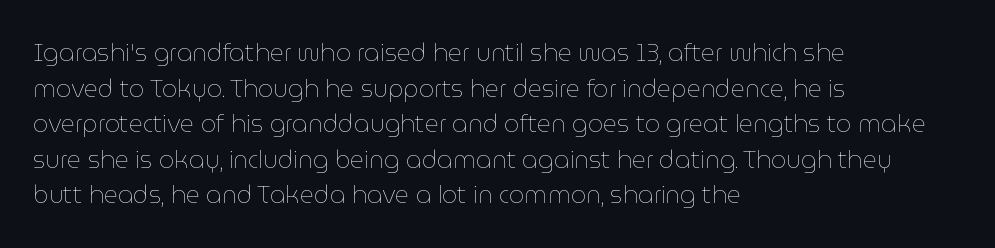
Q: Is the text bold? A: No.
Q: Is the text italic (slanted)? A: No, it is upright.
Q: Is the text underlined? A: No.
Q: How is the paragraph aligned? A: Left-aligned.
Q: Is the spacing between letters normal or unusually wide? A: Normal.
Q: Is the spacing between lines tight, normal or loose? A: Normal.
